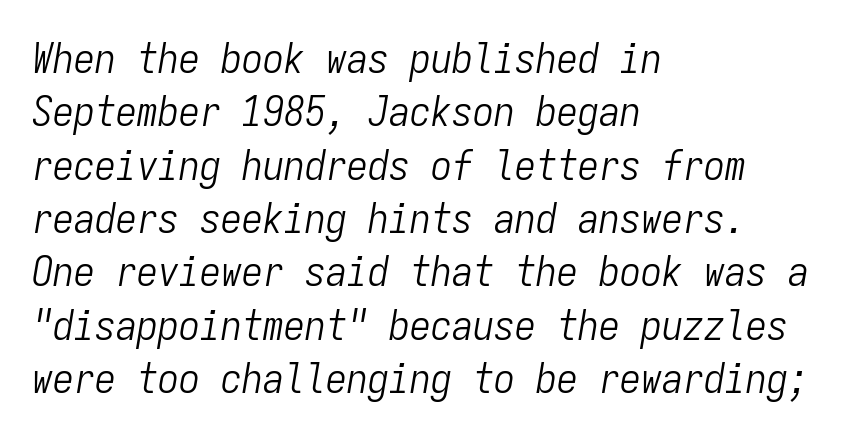
The lettering tilts uniformly, giving the passage an italic look. The rendering anchors every line to the left-hand side. Here the glyphs are tracked normally, forming tight word shapes. Here the designer chose a console-style face with uniform glyph widths. Does the leading feel generous? No, just average.
